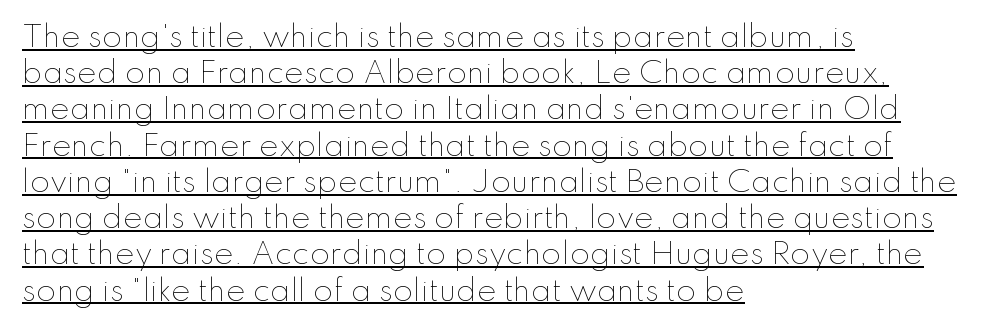
Q: Is the text bold? A: No.
Q: Is the text italic (slanted)? A: No, it is upright.
Q: Is the text underlined? A: Yes.
Q: How is the paragraph aligned? A: Left-aligned.
Q: Is the spacing between letters normal or unusually wide? A: Normal.
Q: Is the spacing between lines tight, normal or loose? A: Normal.
Q: Width (condensed, normal, or wide)? A: Normal.
Q: Stroke contrast? A: Low.
Q: x-height? A: Small.
Q: Monospaced? A: No.
